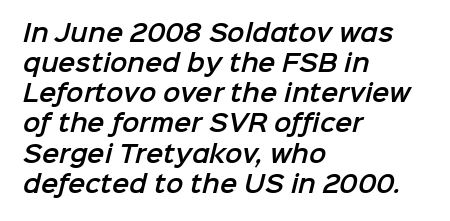
The image shows 23 px text type; set left-aligned, normal line spacing (1.31x), normal letter spacing, not underlined.
